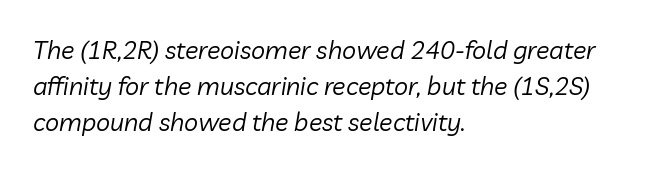
Q: Is the text bold? A: No.
Q: Is the text italic (slanted)? A: Yes, it leans right by about 10 degrees.
Q: Is the text underlined? A: No.
Q: How is the paragraph aligned? A: Left-aligned.
Q: Is the spacing between letters normal or unusually wide? A: Normal.
Q: Is the spacing between lines tight, normal or loose? A: Normal.
